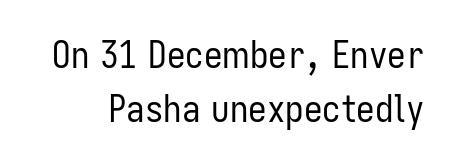
{"serif": "no", "italic": "no", "bold": "no", "weight": "regular", "width": "condensed", "stroke_contrast": "low", "x_height": "medium", "monospaced": "no", "underline": "no", "line_spacing": "normal", "line_spacing_ratio": 1.46, "letter_spacing": "normal", "letter_spacing_em": 0.0, "glyph_px": 37}
